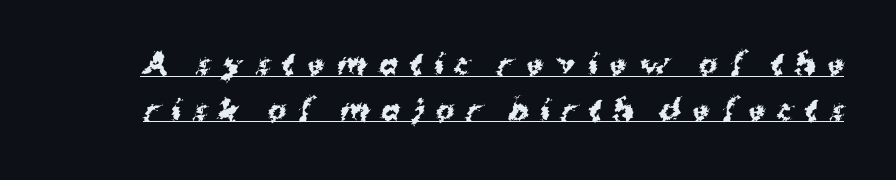
Leading matches the norm, producing a regular column. What decoration does the sample have? An underline. Is the letter spacing exaggerated? Yes — the characters are pushed far apart. Do the characters align in a grid? No, the font is proportional. Students, this is bold: see how much ink each stroke carries. Type style note: lacks serifs.
